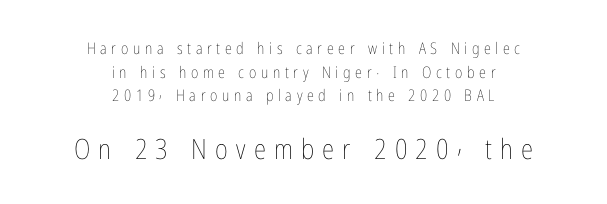
A normal amount of white space separates one row of letters from the next. Character widths vary here, with narrow letters taking less room than wide ones. Is the lower block the larger one? Yes — the lower block carries the bigger type. The tracking reads as deliberately expanded to a designer's eye. A bare baseline throughout the passage.
